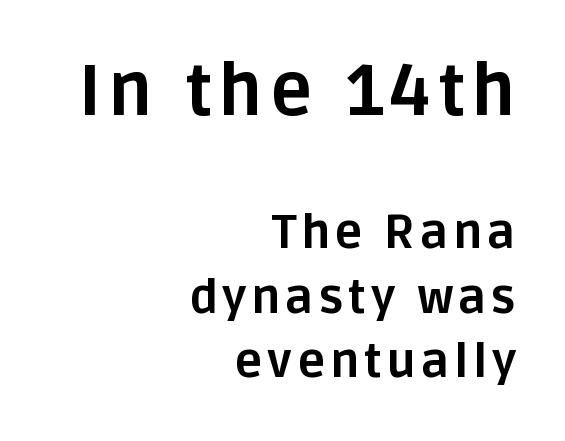
Q: Is the text bold? A: Yes.
Q: Is the text italic (slanted)? A: No, it is upright.
Q: Is the typeface a serif or a sans-serif typeface? A: Sans-serif.
Q: Is the text underlined? A: No.
Q: How is the paragraph aligned? A: Right-aligned.
Q: Is the spacing between lines tight, normal or loose? A: Normal.
Q: Which block of text is set in a larger size, the first (top) or the second (bottom)? A: The first (top) one.
Q: Width (condensed, normal, or wide)? A: Normal.
Q: Stroke contrast? A: Low.
Q: x-height? A: Large.
Q: Monospaced? A: No.
